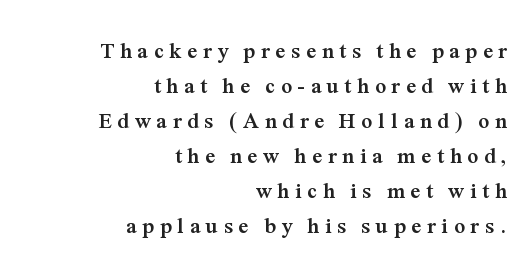
The passage shown has open, widely tracked lettering throughout. Only glyphs here, with clear space below each row. This is roman type, the default non-slanted kind. Reading down the block, your eye finds every line finishing at a fixed right position. Bold? Absolutely — the strokes are thick and heavy. Successive baselines arrive at the customary interval.
